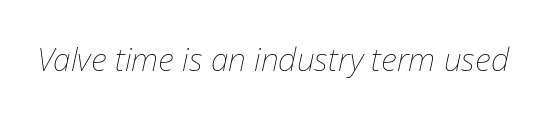
{"italic": "yes", "lean": "right", "slant_degrees": 12, "bold": "no", "weight": "thin", "width": "normal", "stroke_contrast": "low", "x_height": "medium", "monospaced": "no", "underline": "no", "letter_spacing": "normal", "letter_spacing_em": 0.0, "glyph_px": 32}
